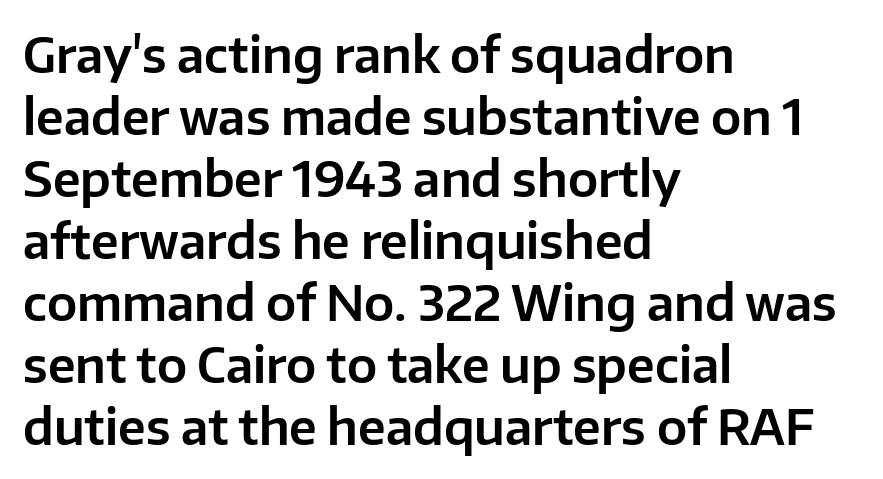
The image shows 48 px sans-serif type, upright; set left-aligned, normal line spacing (1.29x), normal letter spacing, not underlined; low stroke contrast and a medium x-height.
